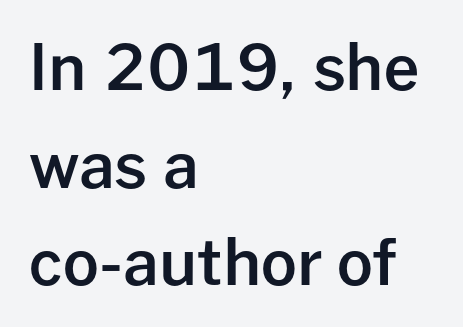
{"serif": "no", "italic": "no", "bold": "semi", "weight": "semibold", "width": "normal", "stroke_contrast": "low", "x_height": "medium", "monospaced": "no", "underline": "no", "align": "left", "line_spacing": "normal", "line_spacing_ratio": 1.55, "letter_spacing": "normal", "letter_spacing_em": 0.0, "glyph_px": 63}
